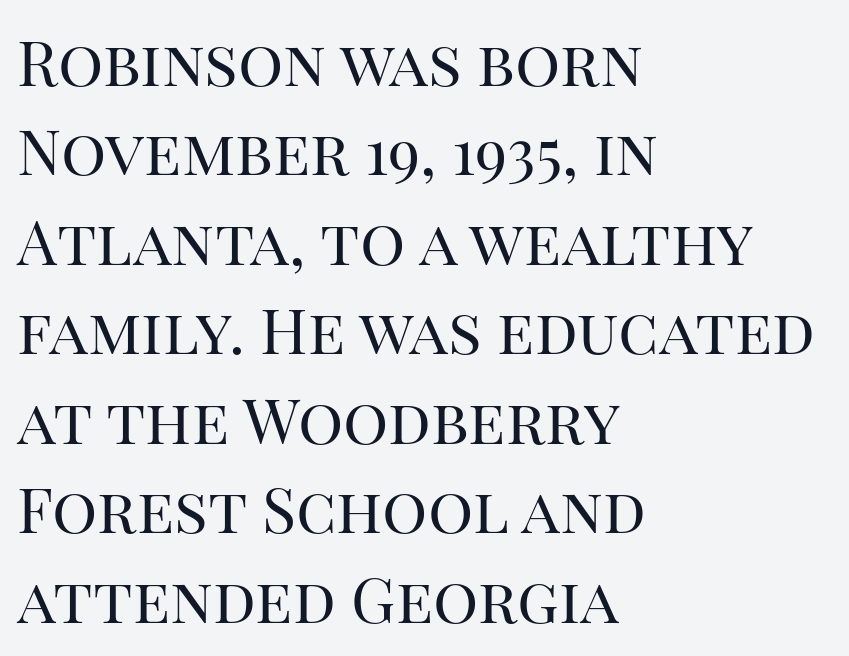
The image shows 63 px regular-weight serif type, upright; set left-aligned, normal line spacing (1.42x), normal letter spacing, not underlined; high stroke contrast and a large x-height.
